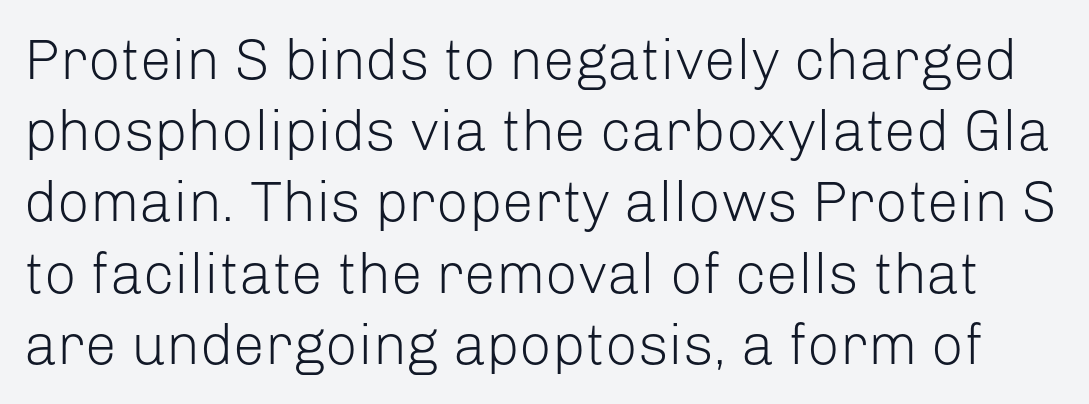
The image shows 57 px light sans-serif type, upright; set normal line spacing (1.25x), normal letter spacing, not underlined; low stroke contrast and a medium x-height.
